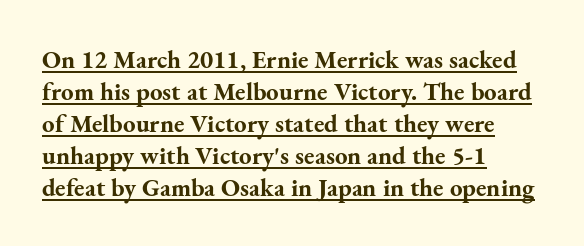
The image shows 25 px bold type, upright; set left-aligned, normal line spacing (1.28x), normal letter spacing, underlined.
